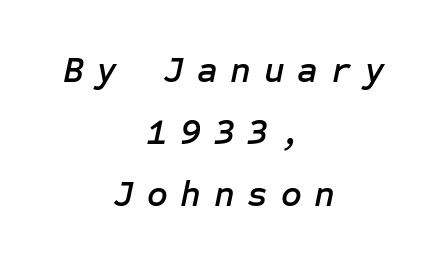
The image shows 36 px text type, italic (leaning right); set centered, line spacing 1.72x, unusually wide letter spacing (+0.35 em), not underlined; low stroke contrast and a medium x-height.
